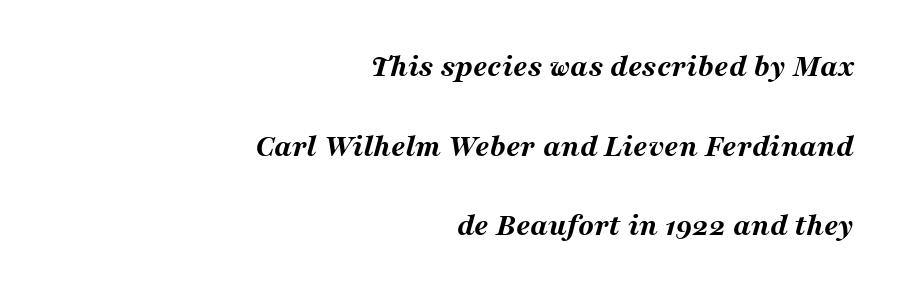
The image shows 32 px bold, wide type, italic (leaning right); set right-aligned, loose line spacing (2.49x), normal letter spacing, not underlined; medium stroke contrast and a medium x-height.
